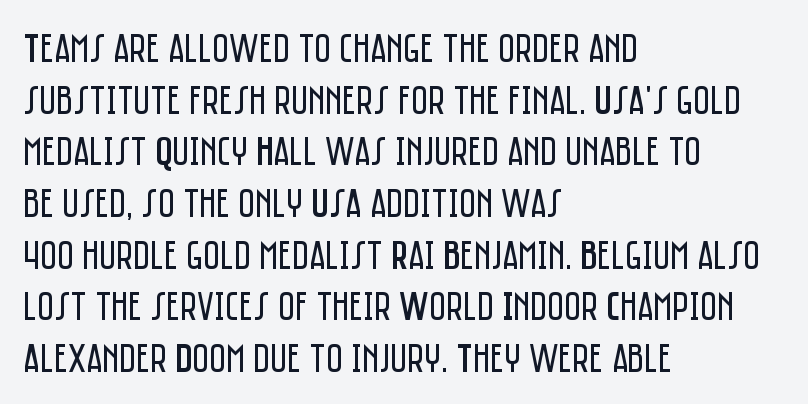
Q: Is the text bold? A: No.
Q: Is the text italic (slanted)? A: No, it is upright.
Q: Is the typeface a serif or a sans-serif typeface? A: Sans-serif.
Q: Is the text underlined? A: No.
Q: How is the paragraph aligned? A: Left-aligned.
Q: Is the spacing between letters normal or unusually wide? A: Normal.
Q: Is the spacing between lines tight, normal or loose? A: Normal.
Q: Width (condensed, normal, or wide)? A: Condensed.
Q: Stroke contrast? A: Low.
Q: x-height? A: Large.
Q: Monospaced? A: No.
